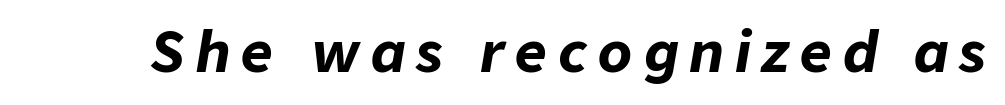
The rendering inserts visible extra space after every character. The letters are bold, with thick, heavy strokes. Notice how the stems are inclined rather than vertical — that's the hallmark of italics. The passage shown is typed in a proportional face where columns would drift. Lines of text with bare space underneath.
